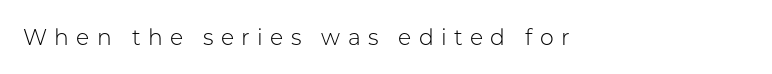
Q: Is the text bold? A: No.
Q: Is the text italic (slanted)? A: No, it is upright.
Q: Is the text underlined? A: No.
Q: Is the spacing between letters normal or unusually wide? A: Unusually wide.
